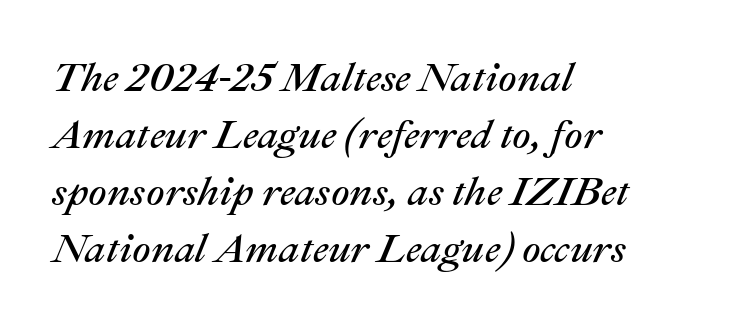
What's the leading like? Ordinary, nothing unusual. A student would call this left alignment; a typographer would say flush left, rag right. The foot of each line stays bare and open. Do the characters align in a grid? No, the font is proportional.
